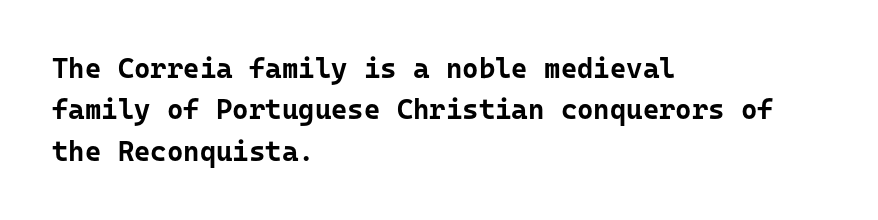
Q: Is the text bold? A: Yes.
Q: Is the text italic (slanted)? A: No, it is upright.
Q: Is the typeface a serif or a sans-serif typeface? A: Sans-serif.
Q: Is the text underlined? A: No.
Q: How is the paragraph aligned? A: Left-aligned.
Q: Is the spacing between letters normal or unusually wide? A: Normal.
Q: Is the spacing between lines tight, normal or loose? A: Normal.
Q: Width (condensed, normal, or wide)? A: Normal.
Q: Stroke contrast? A: Low.
Q: x-height? A: Medium.
